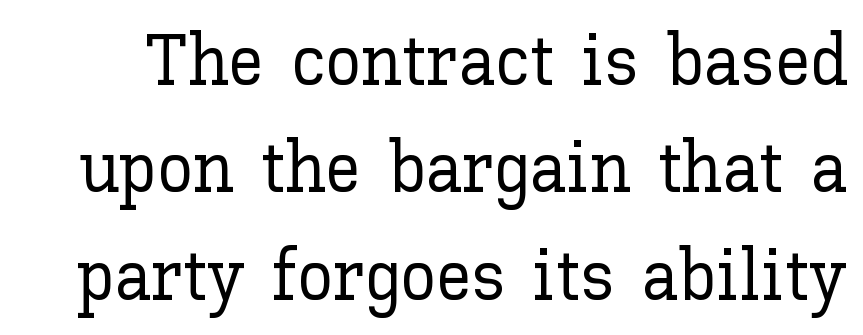
Q: Is the text italic (slanted)? A: No, it is upright.
Q: Is the text underlined? A: No.
Q: Is the spacing between letters normal or unusually wide? A: Normal.
Q: Is the spacing between lines tight, normal or loose? A: Normal.
Q: Width (condensed, normal, or wide)? A: Normal.
Q: Stroke contrast? A: Low.
Q: x-height? A: Medium.
Q: Monospaced? A: No.
